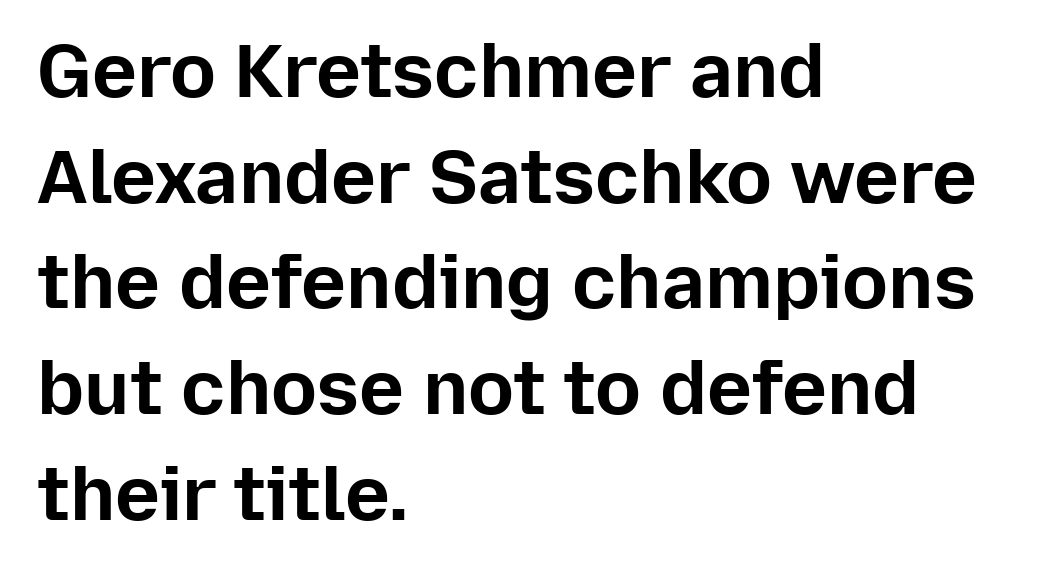
{"serif": "no", "italic": "no", "bold": "yes", "weight": "bold", "width": "normal", "stroke_contrast": "low", "x_height": "medium", "monospaced": "no", "underline": "no", "align": "left", "line_spacing": "normal", "line_spacing_ratio": 1.39, "letter_spacing": "normal", "letter_spacing_em": 0.0, "glyph_px": 76}
